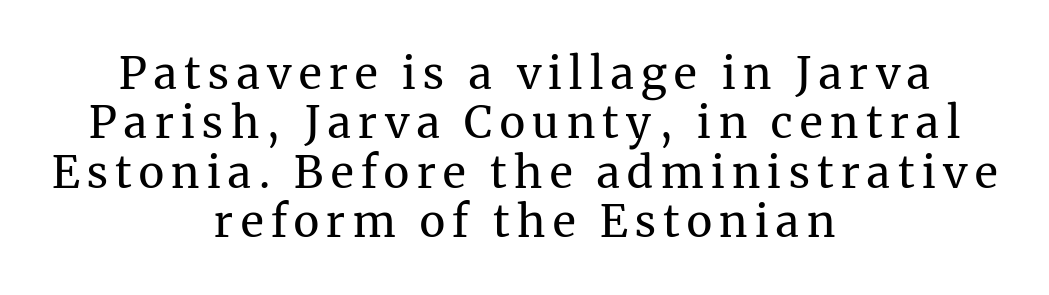
Q: Is the text bold? A: No.
Q: Is the text italic (slanted)? A: No, it is upright.
Q: Is the typeface a serif or a sans-serif typeface? A: Serif.
Q: Is the text underlined? A: No.
Q: How is the paragraph aligned? A: Centered.
Q: Is the spacing between lines tight, normal or loose? A: Tight.
Q: Width (condensed, normal, or wide)? A: Normal.
Q: Stroke contrast? A: Medium.
Q: x-height? A: Medium.
Q: Monospaced? A: No.
